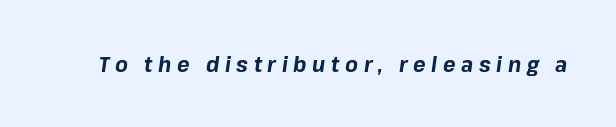
{"italic": "yes", "lean": "right", "slant_degrees": 8, "bold": "yes", "underline": "no", "letter_spacing": "wide", "letter_spacing_em": 0.27, "glyph_px": 21}
